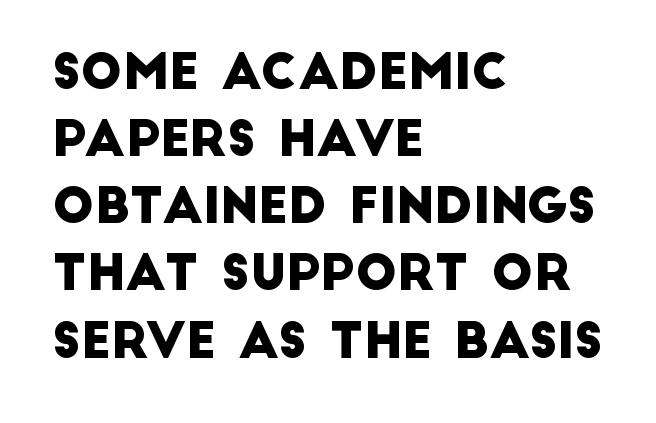
Check the space under the baseline: it is left empty. The passage shown has conventional tracking throughout. Here the designer chose a conventional face with non-uniform glyph widths. Evenly set lines give the paragraph a standard silhouette.
